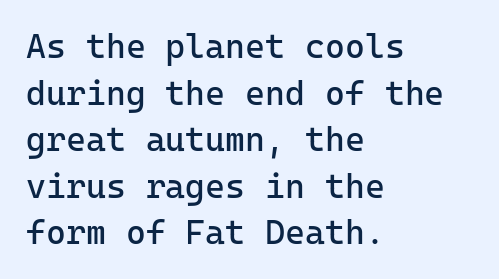
The image shows 34 px regular-weight sans-serif type, upright, monospaced; set left-aligned, normal line spacing (1.37x), normal letter spacing, not underlined; low stroke contrast and a medium x-height.
